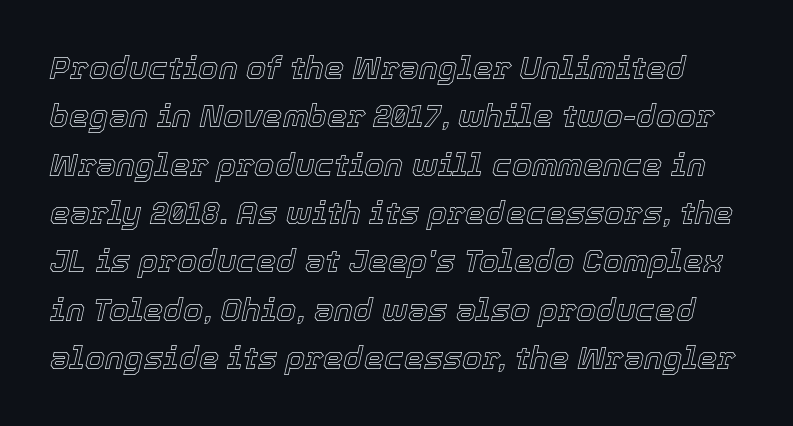
The font's italic variant was chosen for this text. In terms of letterspacing, this is plain default setting. The rendering uses natural spacing where letterforms have individual widths. Only glyphs here, with clear space below each row. The block of text has a typical density, with ordinary space between rows.
